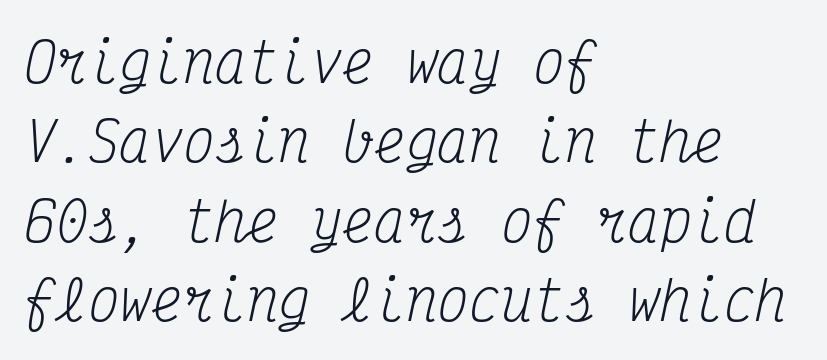
The image shows 53 px regular-weight, condensed serif type, italic (leaning right), monospaced; set left-aligned, normal line spacing (1.5x), normal letter spacing, not underlined; medium stroke contrast and a medium x-height.
